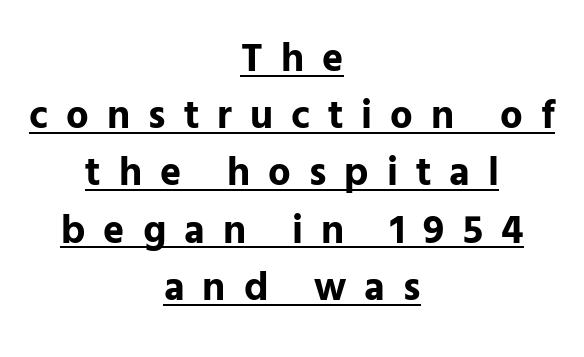
In terms of leading, this rendering sits right in the middle. Spacing verdict: proportional, widths tailored to each character. Centered paragraph, ragged on both sides. I'd describe the lettering as bold — thick and assertive.
